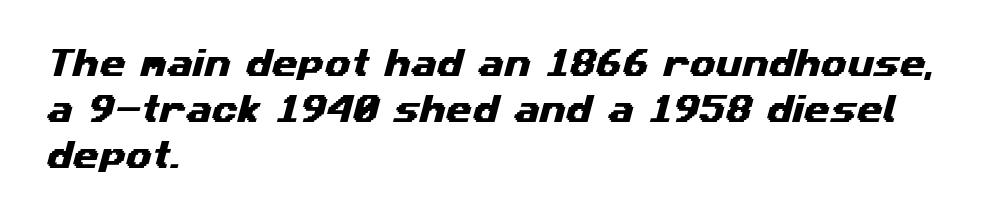
Q: Is the typeface a serif or a sans-serif typeface? A: Sans-serif.
Q: Is the text underlined? A: No.
Q: How is the paragraph aligned? A: Left-aligned.
Q: Is the spacing between letters normal or unusually wide? A: Normal.
Q: Is the spacing between lines tight, normal or loose? A: Normal.
Q: Width (condensed, normal, or wide)? A: Wide.
Q: Stroke contrast? A: Medium.
Q: x-height? A: Medium.
Q: Monospaced? A: No.
